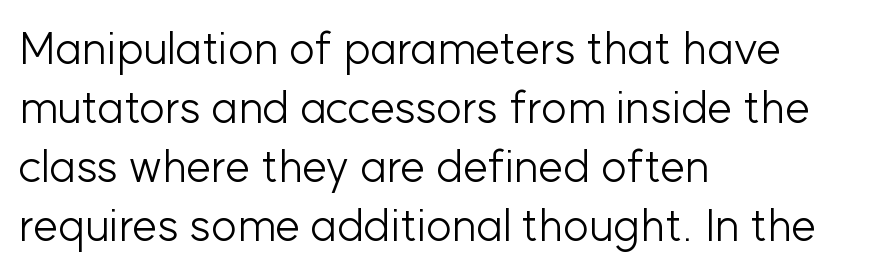
{"serif": "no", "italic": "no", "bold": "no", "weight": "light", "width": "normal", "stroke_contrast": "low", "x_height": "medium", "monospaced": "no", "underline": "no", "align": "left", "line_spacing": "normal", "line_spacing_ratio": 1.31, "letter_spacing": "normal", "letter_spacing_em": 0.0, "glyph_px": 45}
